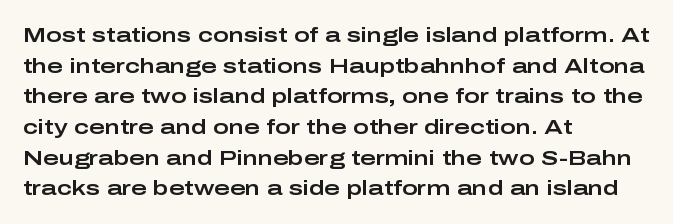
{"italic": "no", "underline": "no", "align": "left", "line_spacing": "normal", "line_spacing_ratio": 1.46, "letter_spacing": "normal", "letter_spacing_em": 0.0, "glyph_px": 21}
